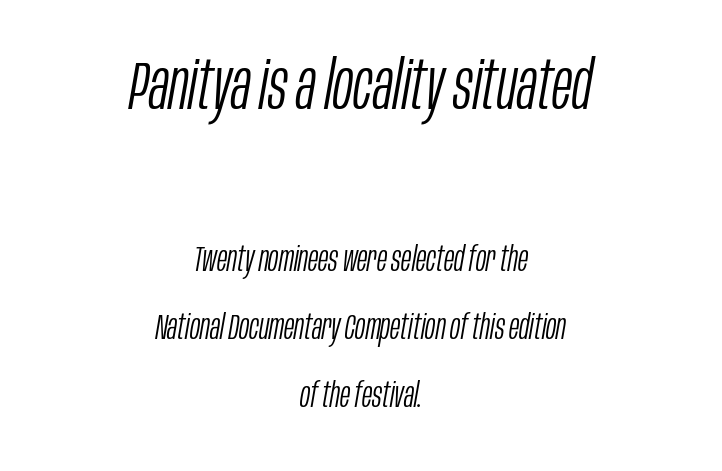
Q: Is the text bold? A: No.
Q: Is the text italic (slanted)? A: Yes, it leans right by about 10 degrees.
Q: Is the text underlined? A: No.
Q: How is the paragraph aligned? A: Centered.
Q: Is the spacing between letters normal or unusually wide? A: Normal.
Q: Is the spacing between lines tight, normal or loose? A: Loose.
Q: Which block of text is set in a larger size, the first (top) or the second (bottom)? A: The first (top) one.
Q: Width (condensed, normal, or wide)? A: Condensed.
Q: Stroke contrast? A: Low.
Q: x-height? A: Large.
Q: Monospaced? A: No.
